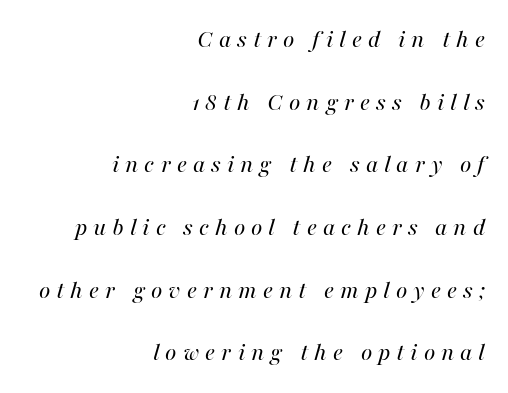
The ragged edge is on the left, which tells us the setting is flush right. The characters are drawn with everyday or finer stroke widths. Horizontal bands of white between lines are thick stripes. The line texture is sparse and dotted thanks to wide tracking. Style check: oblique.
